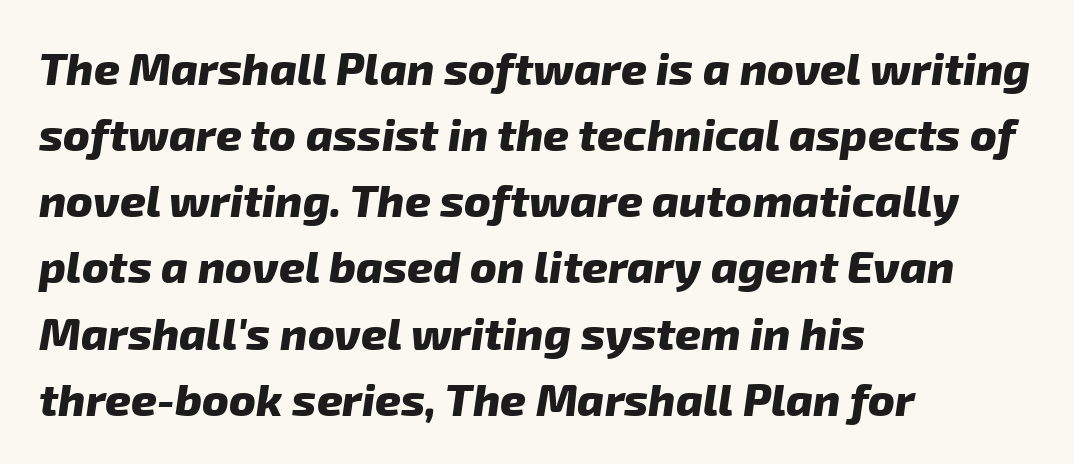
{"serif": "no", "bold": "yes", "weight": "heavy", "width": "normal", "stroke_contrast": "low", "x_height": "medium", "monospaced": "no", "underline": "no", "align": "left", "line_spacing": "normal", "line_spacing_ratio": 1.47, "letter_spacing": "normal", "letter_spacing_em": 0.0, "glyph_px": 45}
